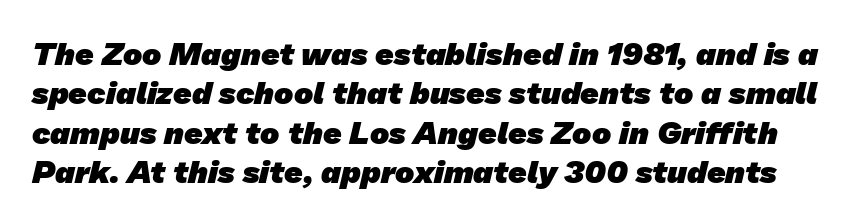
Q: Is the text bold? A: Yes.
Q: Is the typeface a serif or a sans-serif typeface? A: Sans-serif.
Q: Is the text underlined? A: No.
Q: Is the spacing between letters normal or unusually wide? A: Normal.
Q: Width (condensed, normal, or wide)? A: Normal.
Q: Stroke contrast? A: Low.
Q: x-height? A: Medium.
Q: Monospaced? A: No.
